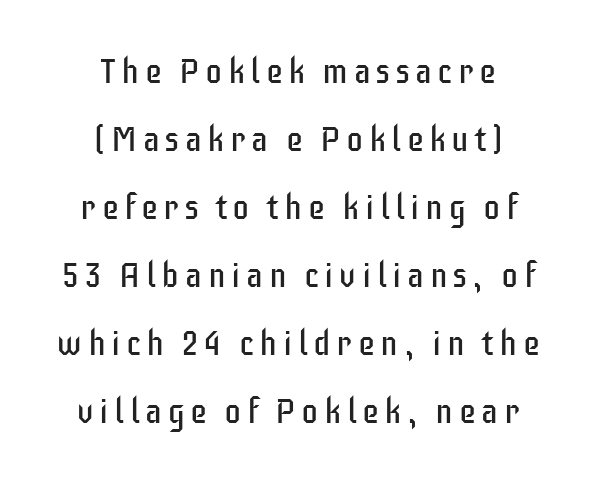
{"serif": "no", "italic": "no", "bold": "no", "weight": "regular", "width": "condensed", "stroke_contrast": "low", "x_height": "large", "monospaced": "no", "underline": "no", "align": "center", "line_spacing": "loose", "line_spacing_ratio": 2.0, "glyph_px": 34}
